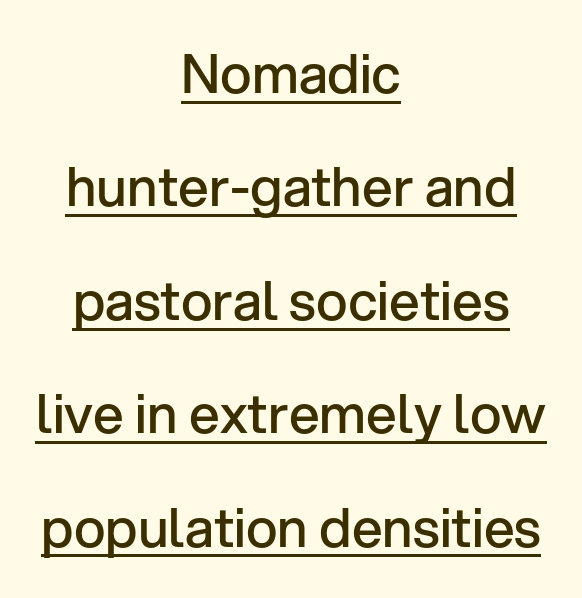
The image shows 54 px semibold sans-serif type, upright; set centered, loose line spacing (2.1x), normal letter spacing, underlined; low stroke contrast and a medium x-height.
